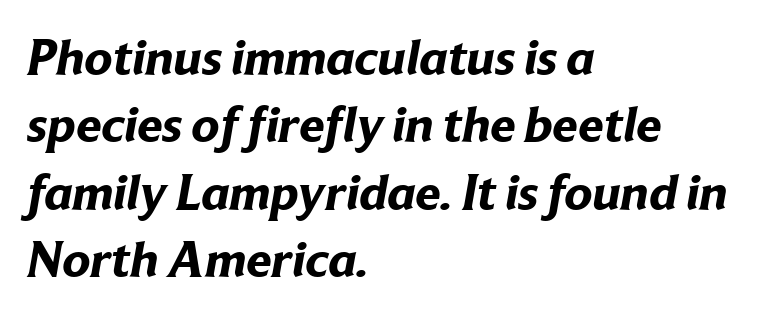
{"serif": "no", "bold": "yes", "weight": "bold", "width": "normal", "stroke_contrast": "low", "x_height": "medium", "monospaced": "no", "underline": "no", "align": "left", "line_spacing": "normal", "line_spacing_ratio": 1.32, "letter_spacing": "normal", "letter_spacing_em": 0.0, "glyph_px": 51}
